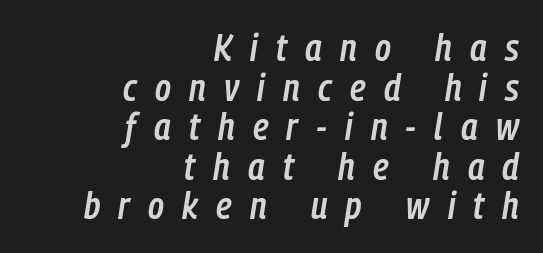
{"italic": "yes", "lean": "right", "slant_degrees": 9, "bold": "semi", "weight": "semibold", "width": "condensed", "stroke_contrast": "low", "x_height": "medium", "monospaced": "no", "underline": "no", "align": "right", "line_spacing": "tight", "line_spacing_ratio": 1.04, "letter_spacing": "wide", "letter_spacing_em": 0.48, "glyph_px": 38}
